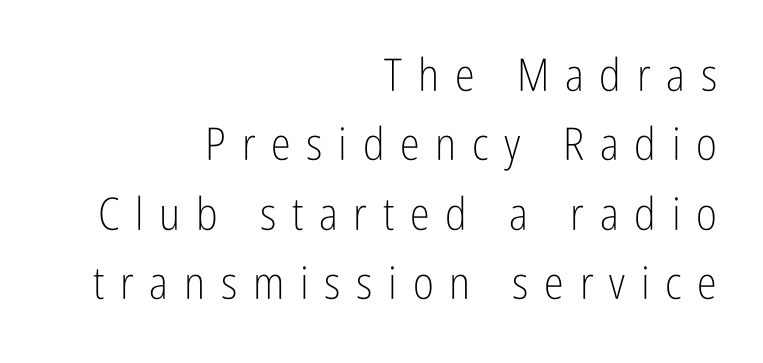
{"serif": "no", "italic": "no", "bold": "no", "weight": "light", "width": "condensed", "stroke_contrast": "low", "x_height": "medium", "monospaced": "no", "underline": "no", "align": "right", "line_spacing": "normal", "line_spacing_ratio": 1.54, "letter_spacing": "wide", "letter_spacing_em": 0.35, "glyph_px": 45}
